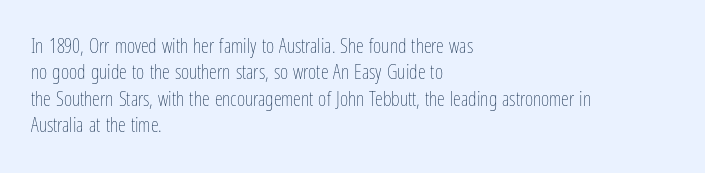
{"italic": "no", "bold": "no", "underline": "no", "align": "left", "line_spacing": "normal", "line_spacing_ratio": 1.32, "letter_spacing": "normal", "letter_spacing_em": 0.0, "glyph_px": 20}
